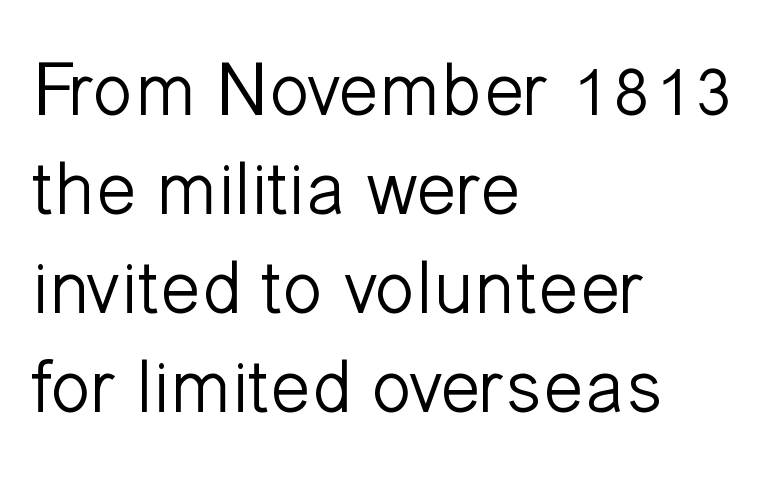
{"serif": "no", "italic": "no", "bold": "no", "weight": "light", "width": "normal", "stroke_contrast": "low", "x_height": "medium", "monospaced": "no", "underline": "no", "align": "left", "line_spacing": "normal", "line_spacing_ratio": 1.32, "letter_spacing": "normal", "letter_spacing_em": 0.0, "glyph_px": 75}
